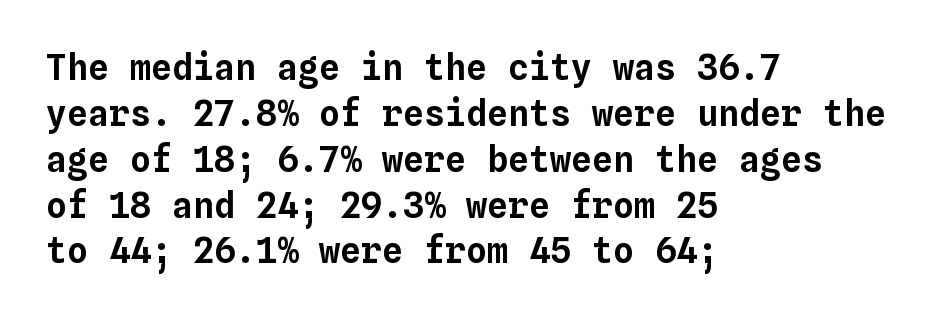
{"italic": "no", "width": "normal", "stroke_contrast": "low", "x_height": "medium", "monospaced": "yes", "underline": "no", "align": "left", "line_spacing": "normal", "line_spacing_ratio": 1.31, "letter_spacing": "normal", "letter_spacing_em": 0.0, "glyph_px": 35}
